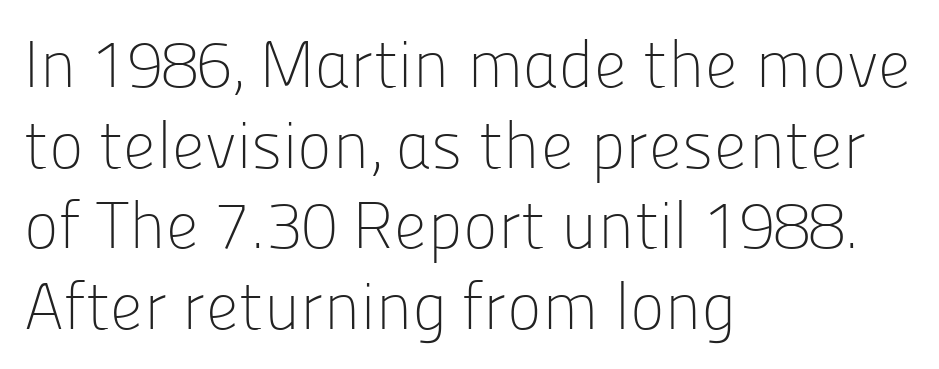
Stroke mass is kept to a normal reading level or below. If you drew a line through each stem, it would be perfectly vertical. Is the block centered? No — it sits flush against the left margin. The font family rendered here belongs to the sans-serif group. Words appear dense and cohesive because spacing is normal.
